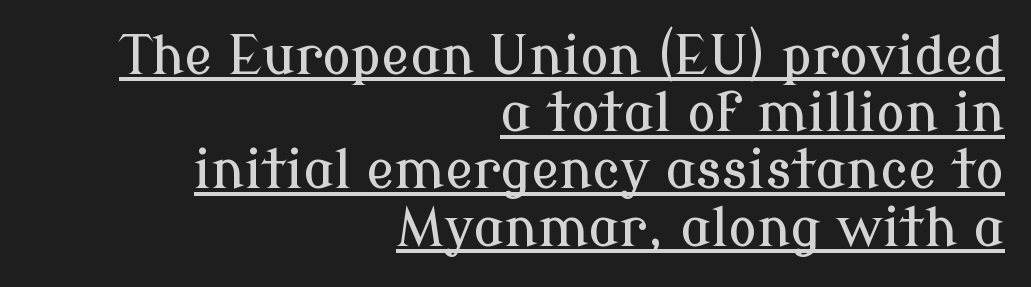
The image shows 53 px serif type, upright; set right-aligned, tight line spacing (1.08x), normal letter spacing, underlined; low stroke contrast and a medium x-height.
